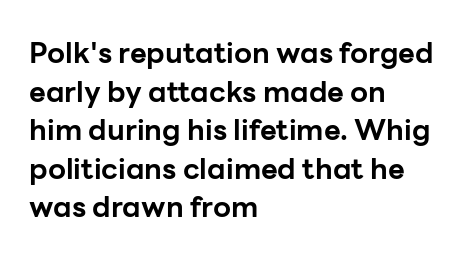
The image shows 29 px bold sans-serif type, upright; set left-aligned, normal line spacing (1.33x), normal letter spacing, not underlined; low stroke contrast and a medium x-height.
